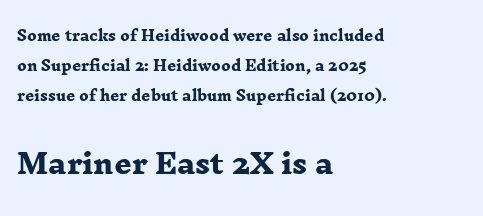
The block sitting lower on the canvas is the one with enlarged characters. Between one letter and the next there's only the usual sliver of space. One glance says open: line gaps are wider than usual. Any mark beneath the type? The region is blank. The setting favours the left margin, as ordinary paragraphs usually do. The rendering uses a bold face; every stroke is thick and dark.
